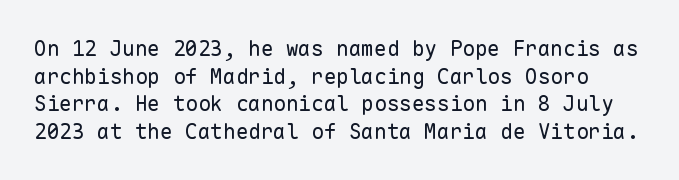
{"italic": "no", "bold": "no", "underline": "no", "line_spacing": "normal", "line_spacing_ratio": 1.31, "letter_spacing": "normal", "letter_spacing_em": 0.0, "glyph_px": 21}
